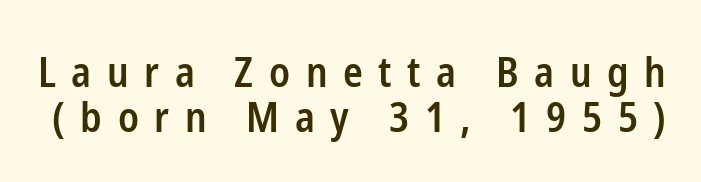
The image shows 41 px semibold, condensed sans-serif type, upright; set tight line spacing (1.09x), unusually wide letter spacing (+0.38 em), not underlined; low stroke contrast and a medium x-height.
